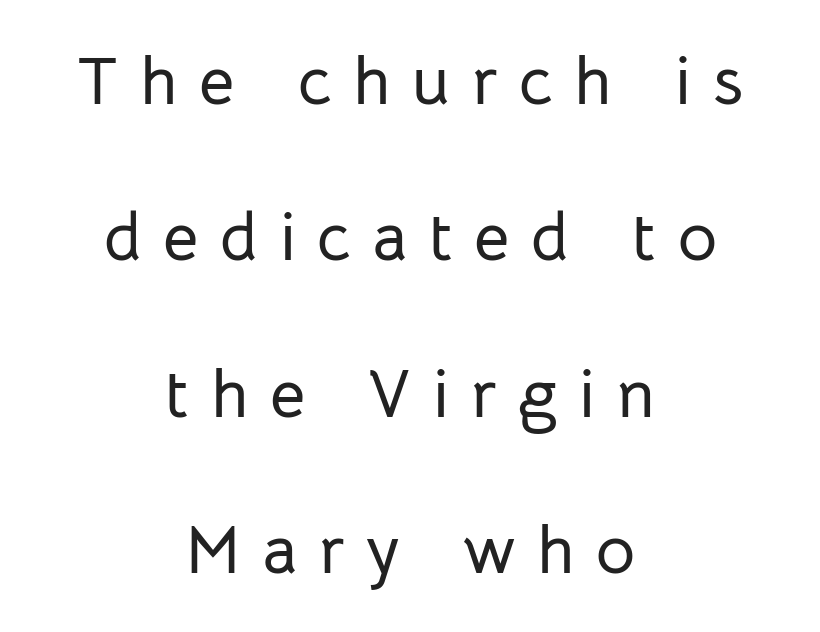
Q: Is the text italic (slanted)? A: No, it is upright.
Q: Is the typeface a serif or a sans-serif typeface? A: Sans-serif.
Q: Is the text underlined? A: No.
Q: How is the paragraph aligned? A: Centered.
Q: Is the spacing between letters normal or unusually wide? A: Unusually wide.
Q: Is the spacing between lines tight, normal or loose? A: Loose.
Q: Width (condensed, normal, or wide)? A: Normal.
Q: Stroke contrast? A: Low.
Q: x-height? A: Medium.
Q: Monospaced? A: No.
